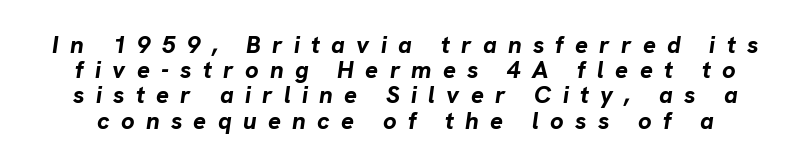
The tracking reads as deliberately expanded to a designer's eye. How would I describe the line gaps? Narrow and economical. Heavy, bold letterforms. Is the type slanted? Yes — the strokes lean at a clear angle. The foot of each line stays bare and open.
